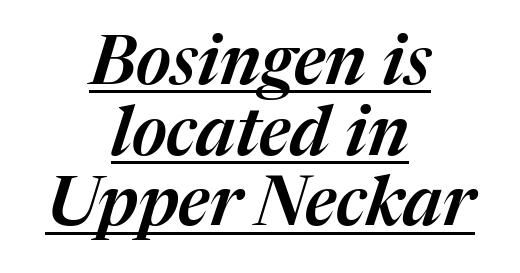
{"italic": "yes", "lean": "right", "slant_degrees": 17, "width": "normal", "stroke_contrast": "medium", "x_height": "medium", "monospaced": "no", "underline": "yes", "align": "center", "line_spacing": "tight", "line_spacing_ratio": 1.04, "letter_spacing": "normal", "letter_spacing_em": 0.0, "glyph_px": 68}
